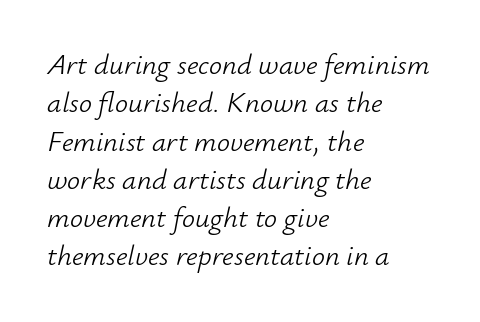
{"italic": "yes", "lean": "right", "slant_degrees": 12, "bold": "no", "weight": "light", "width": "normal", "stroke_contrast": "low", "x_height": "small", "monospaced": "no", "underline": "no", "align": "left", "line_spacing": "normal", "line_spacing_ratio": 1.32, "letter_spacing": "normal", "letter_spacing_em": 0.0, "glyph_px": 29}
